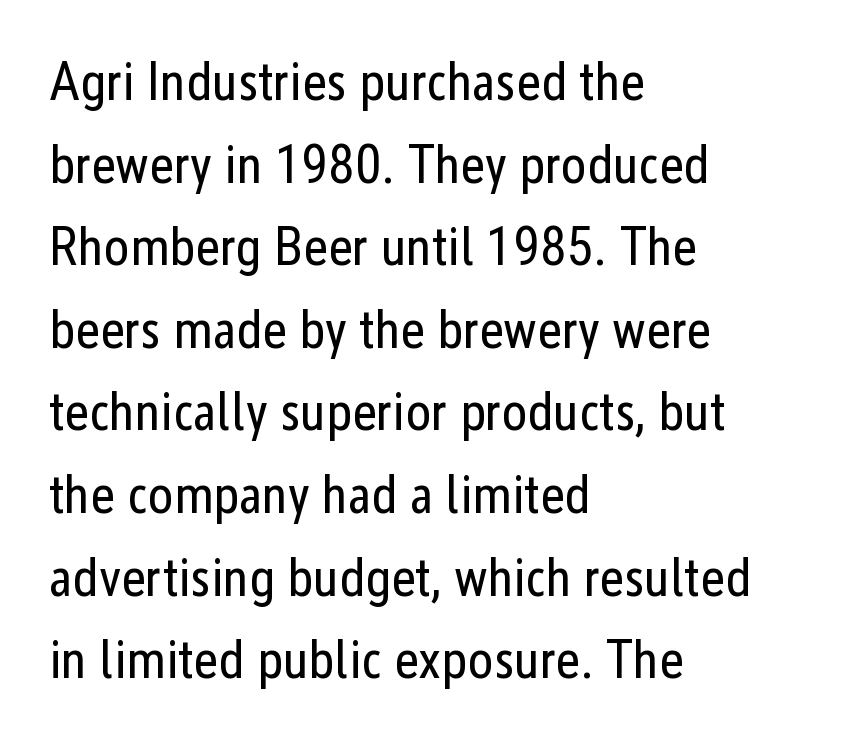
This sample uses plain, unmodified letter spacing. Each letter keeps its own natural width here, so spacing adapts to shape. Evenly set lines give the paragraph a standard silhouette. Ordinary non-slanted type is in use. Lines of text with bare space underneath. Grotesque or geometric, the face here clearly has no serifs.
